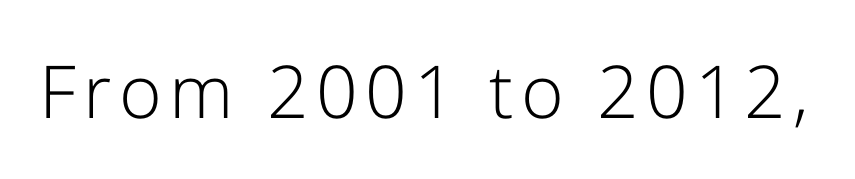
A clean baseline with only descenders dipping below it. This reads as an unemphasized weight, regular at the heaviest. Is this a fixed-width face? No — the glyphs have proportional, varying widths. The specimen reads as upright at a glance. The font family rendered here belongs to the sans-serif group.
